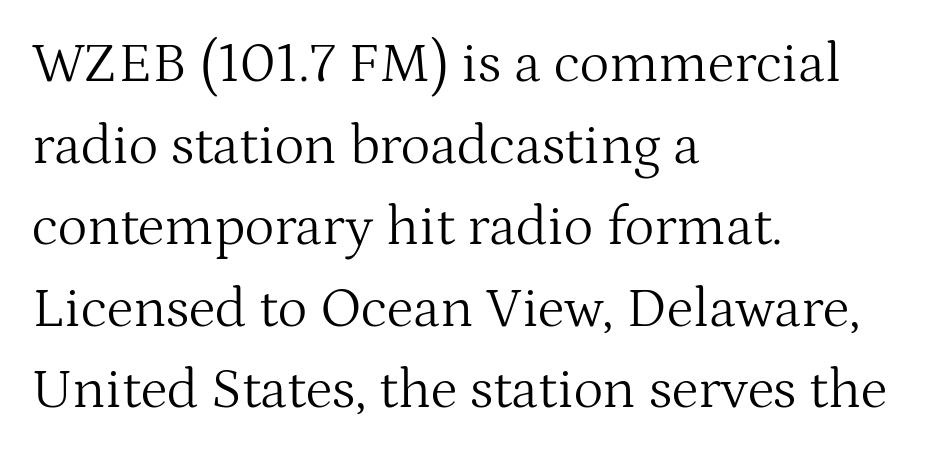
{"serif": "yes", "italic": "no", "bold": "no", "weight": "light", "width": "normal", "stroke_contrast": "medium", "x_height": "medium", "monospaced": "no", "underline": "no", "align": "left", "line_spacing": "normal", "line_spacing_ratio": 1.43, "letter_spacing": "normal", "letter_spacing_em": 0.0, "glyph_px": 57}
